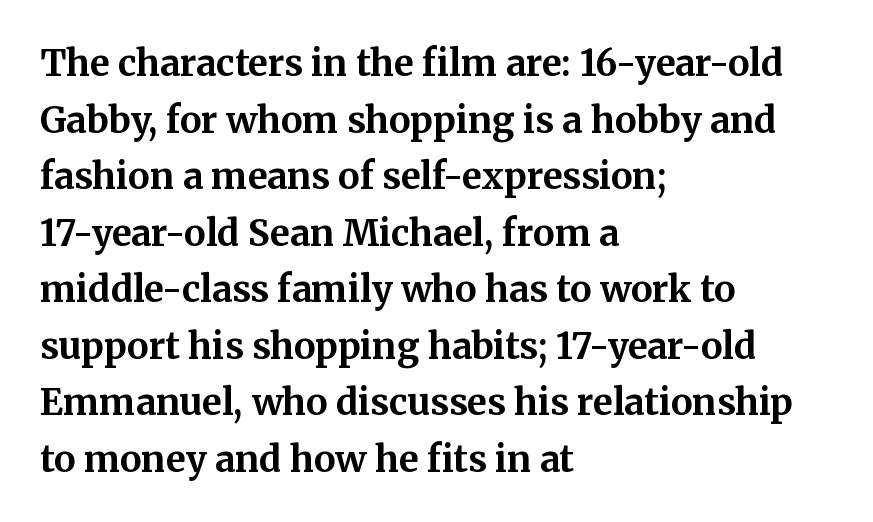
{"serif": "yes", "italic": "no", "bold": "yes", "weight": "bold", "width": "normal", "stroke_contrast": "medium", "x_height": "medium", "monospaced": "no", "underline": "no", "align": "left", "line_spacing": "normal", "line_spacing_ratio": 1.57, "letter_spacing": "normal", "letter_spacing_em": 0.0, "glyph_px": 36}
